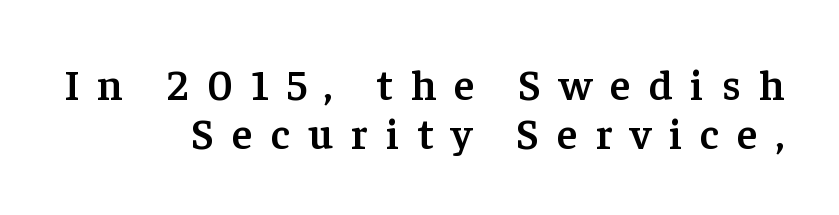
{"serif": "yes", "italic": "no", "bold": "semi", "weight": "semibold", "width": "normal", "stroke_contrast": "low", "x_height": "medium", "monospaced": "no", "underline": "no", "align": "right", "line_spacing": "tight", "line_spacing_ratio": 1.14, "letter_spacing": "wide", "letter_spacing_em": 0.42, "glyph_px": 43}
